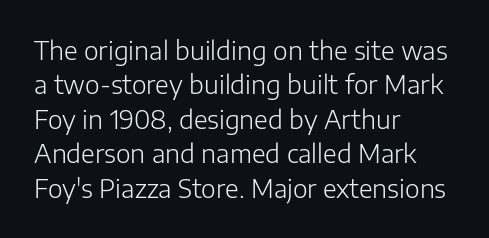
Spacing between characters is what you'd get straight out of the box. The passage shown is not underscored anywhere. The lines in this sample share a left origin and differ only in where they stop. The lines sit at an ordinary, default distance from one another. Is the type heavy? It reads as light-to-regular instead.
